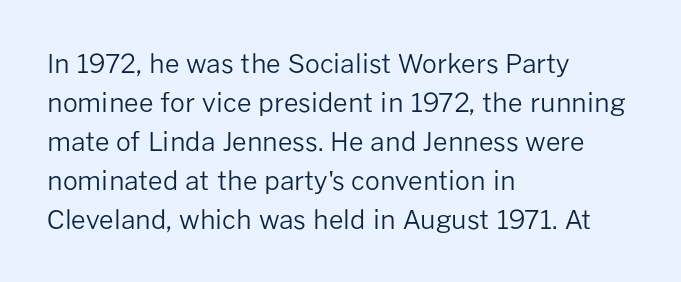
Each new line begins a customary step beneath the previous one. Students, note that the glyphs here touch the page at normal intervals. Letters rest on an invisible, unmarked baseline. Posture: upright roman.
